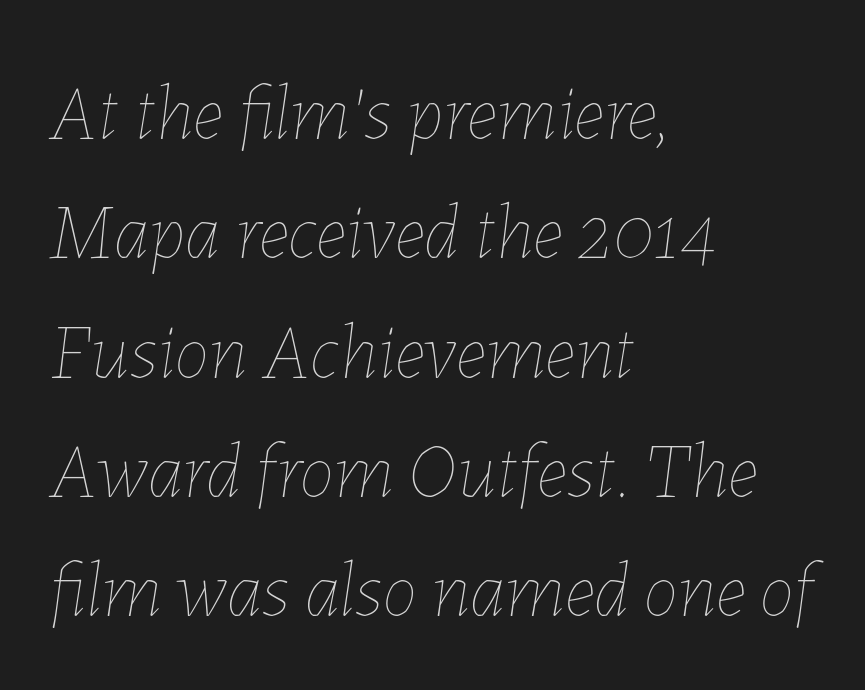
Horizontal alignment here is leftward, the default for most running prose. Is there much room between lines? A standard amount, neither cramped nor airy. The gaps between neighbouring characters are ordinary and unremarkable. The specimen reads as italic at a glance. Stems and bowls with no extra thickness — not bold. Glance below the letters and you will spot only blank space.
